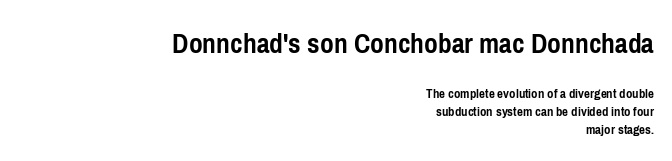
{"serif": "no", "italic": "no", "bold": "yes", "weight": "semibold", "width": "condensed", "stroke_contrast": "low", "x_height": "medium", "monospaced": "no", "underline": "no", "align": "right", "line_spacing": "normal", "line_spacing_ratio": 1.3, "letter_spacing": "normal", "letter_spacing_em": 0.0, "larger_block": "first", "size_ratio": 2.14, "glyph_px": 30}
